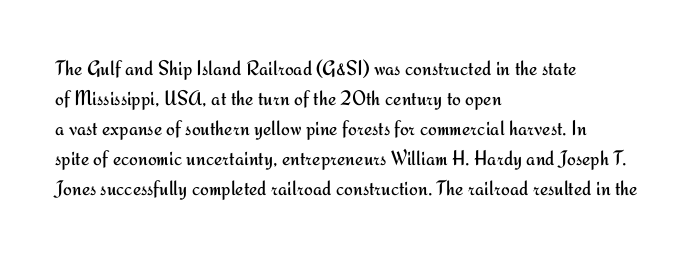
Q: Is the text bold? A: No.
Q: Is the text italic (slanted)? A: No, it is upright.
Q: Is the text underlined? A: No.
Q: How is the paragraph aligned? A: Left-aligned.
Q: Is the spacing between letters normal or unusually wide? A: Normal.
Q: Is the spacing between lines tight, normal or loose? A: Normal.
